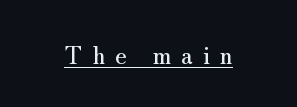
{"italic": "no", "underline": "yes", "align": "center", "letter_spacing": "wide", "letter_spacing_em": 0.41, "glyph_px": 24}
